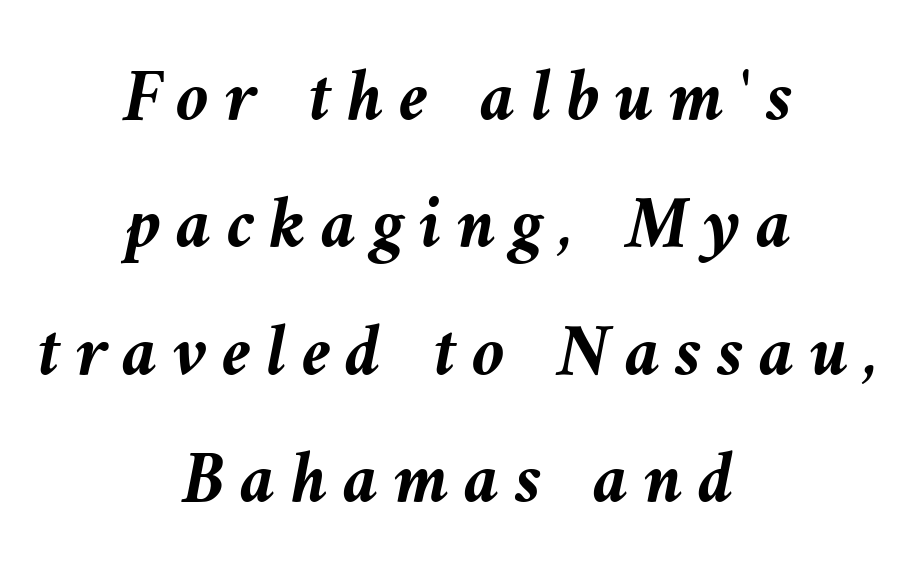
The image shows 75 px semibold type, italic (leaning left); set centered, normal line spacing (1.7x), unusually wide letter spacing (+0.2 em), not underlined; medium stroke contrast and a medium x-height.
